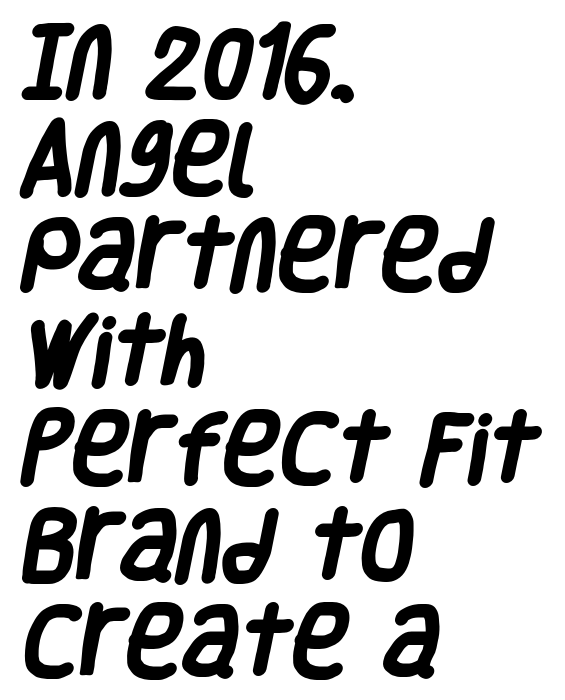
What kind of face is this? One without serifs — a sans. Each line starts at the same left margin while the right side varies. Check the space under the baseline: it is left empty. Do the characters align in a grid? No, the font is proportional. Thick stems and heavy bowls — unmistakably bold. The tracking reads as untouched default to a designer's eye.
